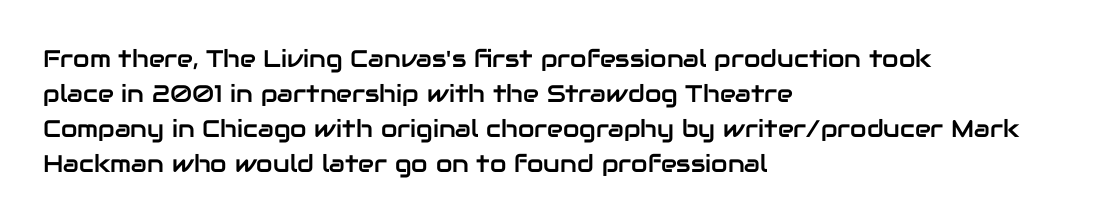
The image shows 24 px text type, upright; set left-aligned, normal line spacing (1.46x), normal letter spacing, not underlined.
